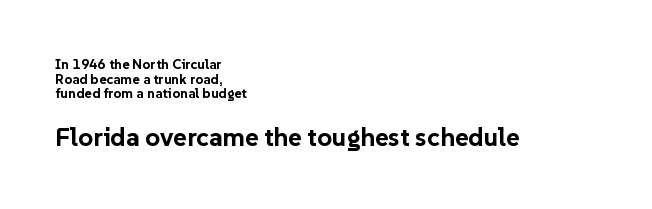
Typesetter's note: full bold, strokes at maximum text heaviness. Students, note that the glyphs here touch the page at normal intervals. Unlike italic type, these characters show no tilt at all. Beneath every word, the page is bare.
